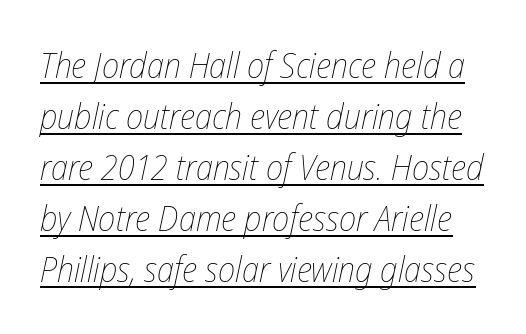
{"italic": "yes", "lean": "right", "slant_degrees": 12, "bold": "no", "weight": "thin", "width": "condensed", "stroke_contrast": "low", "x_height": "medium", "monospaced": "no", "underline": "yes", "line_spacing": "normal", "line_spacing_ratio": 1.46, "letter_spacing": "normal", "letter_spacing_em": 0.0, "glyph_px": 35}
